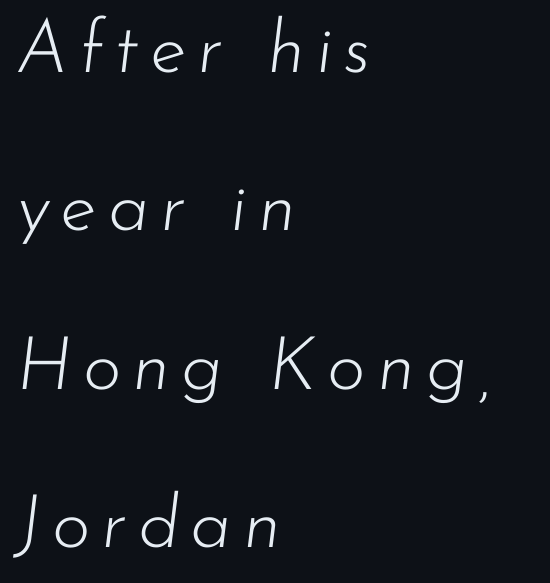
This sample has the flowing, uneven cadence of proportional lettering. The letterforms sit at book weight or below. Does the lettering tilt? It does — this is italic. A typesetter would call this leading open, well beyond the default. Typeset ragged right — the left edge is the straight one.
